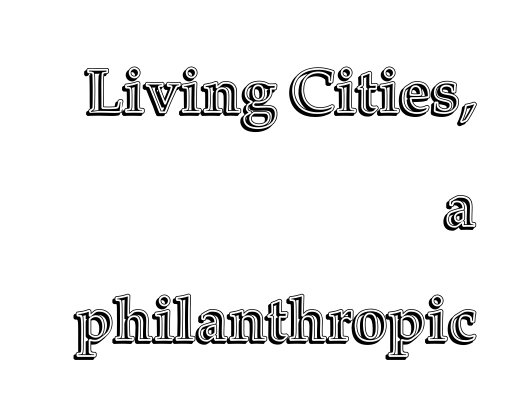
The image shows 62 px text type, upright; set right-aligned, line spacing 1.84x, normal letter spacing, not underlined; a medium x-height.
